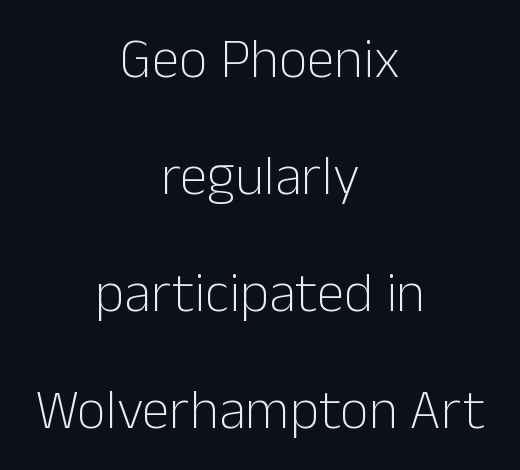
The image shows 56 px light sans-serif type, upright; set centered, loose line spacing (2.09x), normal letter spacing, not underlined; low stroke contrast and a medium x-height.
